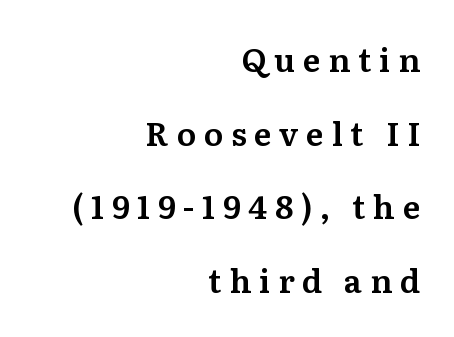
Q: Is the text italic (slanted)? A: No, it is upright.
Q: Is the typeface a serif or a sans-serif typeface? A: Serif.
Q: Is the text underlined? A: No.
Q: How is the paragraph aligned? A: Right-aligned.
Q: Is the spacing between letters normal or unusually wide? A: Unusually wide.
Q: Is the spacing between lines tight, normal or loose? A: Loose.
Q: Width (condensed, normal, or wide)? A: Normal.
Q: Stroke contrast? A: Medium.
Q: x-height? A: Medium.
Q: Monospaced? A: No.
